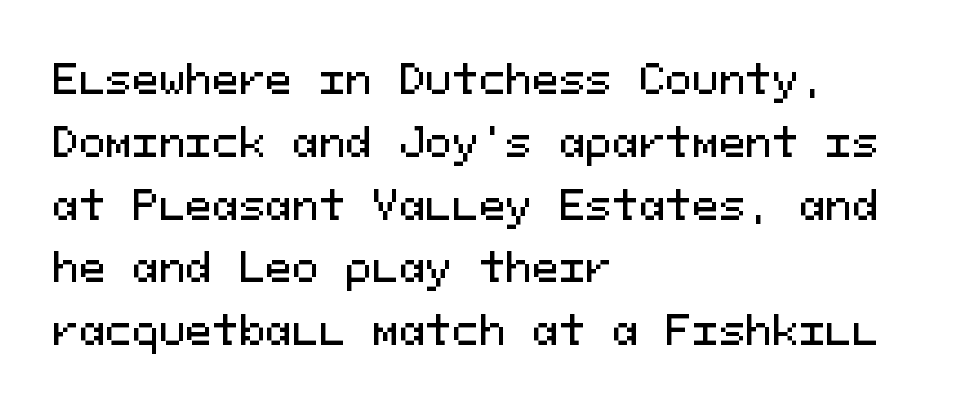
How would I describe the line gaps? Plain and ordinary. The passage is arranged the way most books set body copy — flush left. A roman cut, with each character standing at attention. Rule under the text: the space is simply empty.
